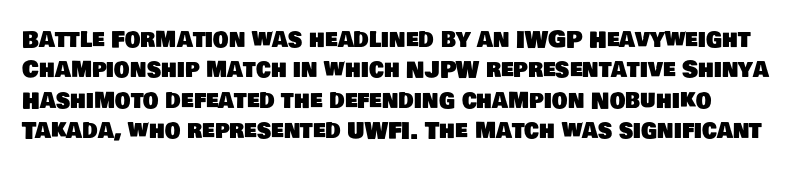
The image shows 22 px text type; set normal line spacing (1.38x), normal letter spacing, not underlined.
